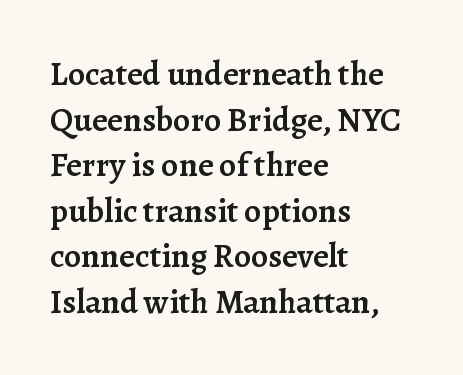
{"serif": "yes", "italic": "no", "bold": "semi", "weight": "semibold", "width": "normal", "stroke_contrast": "low", "x_height": "medium", "monospaced": "no", "underline": "no", "align": "left", "line_spacing": "normal", "line_spacing_ratio": 1.34, "letter_spacing": "normal", "letter_spacing_em": 0.0, "glyph_px": 34}
